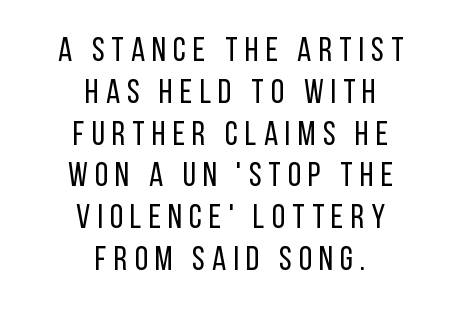
I'd call this a sans setting — the letters go barefoot. In terms of letterspacing, this is a distinctly airy, spread setting. Varying glyph widths throughout — classic text-font behaviour. Underline: absent.
